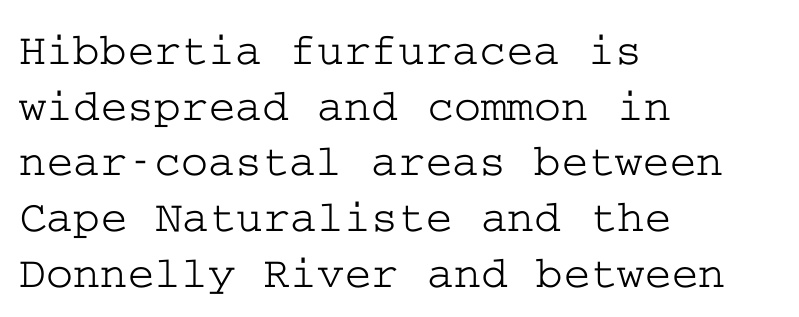
This is the regular roman posture of the typeface. In terms of letterform style, serifs are clearly present. Underlining? Definitely not there. Nothing unusual about the tracking: characters are spaced as the font intends.
